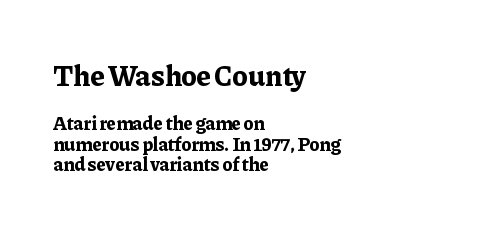
The image shows 29 px bold serif type, upright; set left-aligned, tight line spacing (1.09x), normal letter spacing, not underlined; the first (top) block is 1.53x larger; low stroke contrast and a medium x-height.
